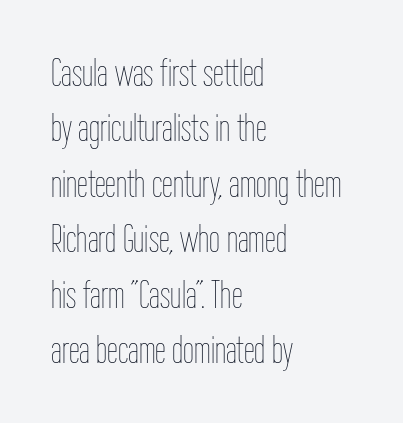
Q: Is the text bold? A: No.
Q: Is the text italic (slanted)? A: No, it is upright.
Q: Is the text underlined? A: No.
Q: How is the paragraph aligned? A: Left-aligned.
Q: Is the spacing between letters normal or unusually wide? A: Normal.
Q: Is the spacing between lines tight, normal or loose? A: Normal.
Q: Width (condensed, normal, or wide)? A: Condensed.
Q: Stroke contrast? A: Low.
Q: x-height? A: Medium.
Q: Monospaced? A: No.
